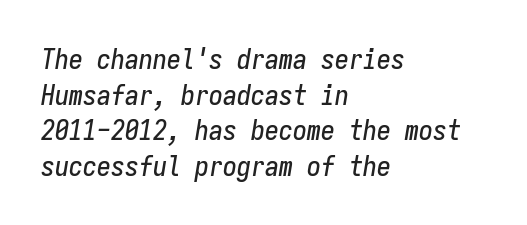
{"italic": "yes", "lean": "right", "slant_degrees": 9, "width": "condensed", "stroke_contrast": "low", "x_height": "medium", "monospaced": "yes", "underline": "no", "align": "left", "line_spacing": "normal", "line_spacing_ratio": 1.27, "letter_spacing": "normal", "letter_spacing_em": 0.0, "glyph_px": 28}
